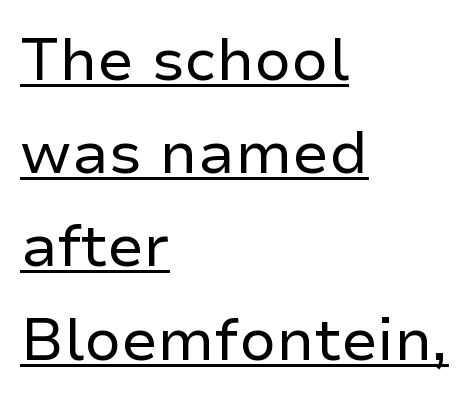
{"serif": "no", "italic": "no", "bold": "no", "weight": "regular", "width": "normal", "stroke_contrast": "low", "x_height": "medium", "monospaced": "no", "underline": "yes", "align": "left", "line_spacing": "normal", "line_spacing_ratio": 1.58, "letter_spacing": "normal", "letter_spacing_em": 0.0, "glyph_px": 59}
